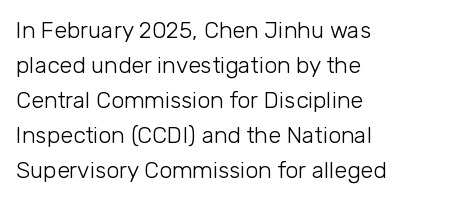
{"italic": "no", "bold": "no", "underline": "no", "align": "left", "line_spacing": "normal", "line_spacing_ratio": 1.52, "letter_spacing": "normal", "letter_spacing_em": 0.0, "glyph_px": 23}
